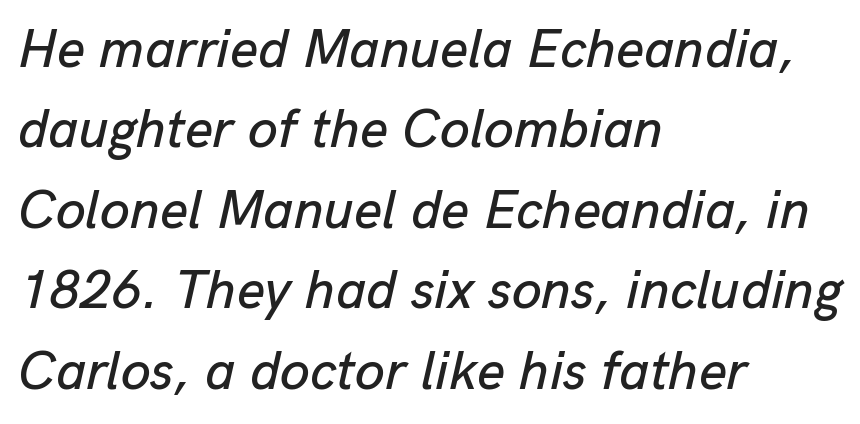
The string is rendered with underlining switched off. This rendering uses left alignment, leaving the right contour irregular. Proportional: the letters do not fall into vertical columns. Students, note that the glyphs here touch the page at normal intervals.
